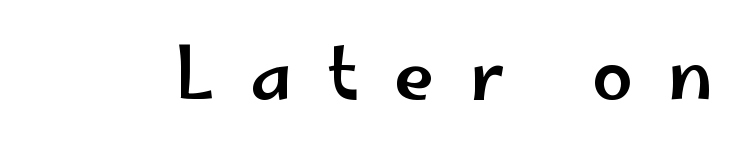
The image shows 73 px wide sans-serif type, upright; set unusually wide letter spacing (+0.48 em), not underlined; low stroke contrast and a small x-height.
